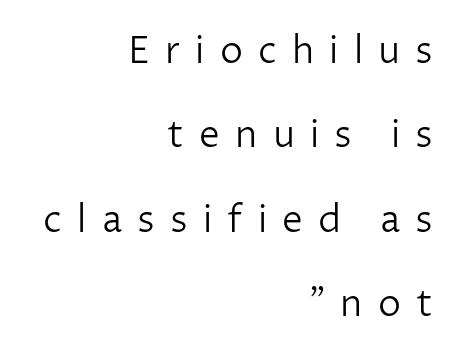
Q: Is the text bold? A: No.
Q: Is the text italic (slanted)? A: No, it is upright.
Q: Is the typeface a serif or a sans-serif typeface? A: Sans-serif.
Q: Is the text underlined? A: No.
Q: How is the paragraph aligned? A: Right-aligned.
Q: Is the spacing between letters normal or unusually wide? A: Unusually wide.
Q: Is the spacing between lines tight, normal or loose? A: Loose.
Q: Width (condensed, normal, or wide)? A: Normal.
Q: Stroke contrast? A: Low.
Q: x-height? A: Medium.
Q: Monospaced? A: No.
